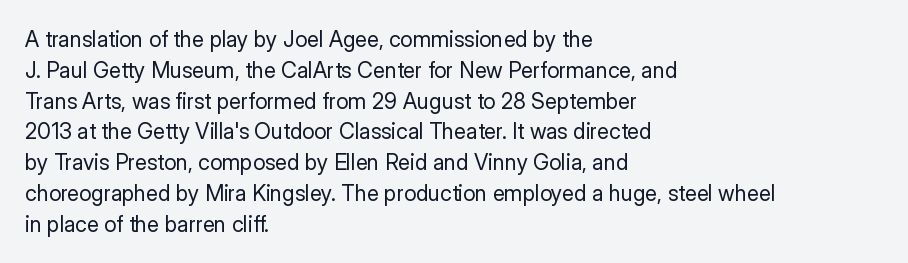
Q: Is the text bold? A: No.
Q: Is the text italic (slanted)? A: No, it is upright.
Q: Is the text underlined? A: No.
Q: How is the paragraph aligned? A: Left-aligned.
Q: Is the spacing between letters normal or unusually wide? A: Normal.
Q: Is the spacing between lines tight, normal or loose? A: Normal.
